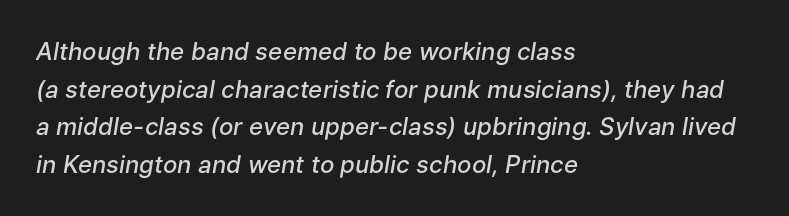
The horizontal fit of the characters is conventional and even. How would I describe the line gaps? Plain and ordinary. Notice how the stems are inclined rather than vertical — that's the hallmark of italics. Decoration check: the copy has no underline. Each line starts at the same left margin while the right side varies. This is moderately heavy type, rendered in semibold.
